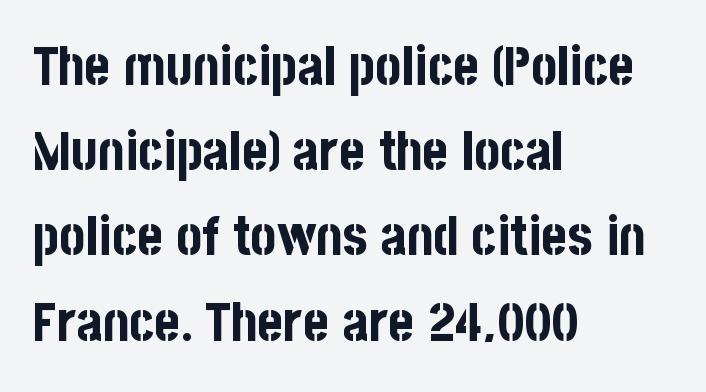
The image shows 55 px bold, condensed sans-serif type, upright; set left-aligned, normal line spacing (1.55x), normal letter spacing, not underlined; low stroke contrast and a large x-height.
